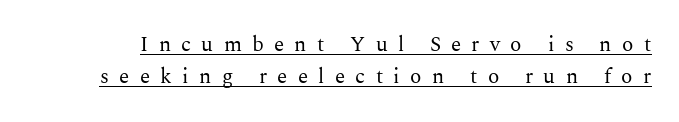
Q: Is the text bold? A: No.
Q: Is the text italic (slanted)? A: No, it is upright.
Q: Is the text underlined? A: Yes.
Q: Is the spacing between letters normal or unusually wide? A: Unusually wide.
Q: Is the spacing between lines tight, normal or loose? A: Normal.
